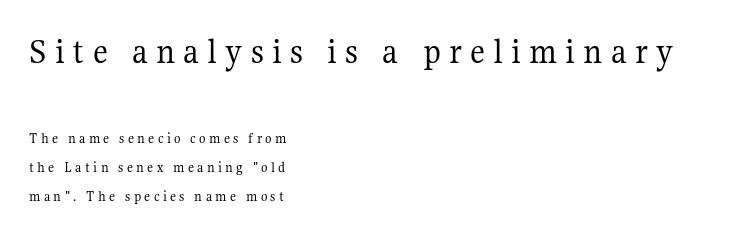
The composition opens big and finishes small. Does the lettering tilt? It doesn't — this is upright. What stands out about the letter spacing? Its width — letters are far apart. Vertically, the passage feels expansive, rows floating well apart. Here the designer chose a conventional face with non-uniform glyph widths. The glyphs are unaccompanied by any horizontal stroke below them.
